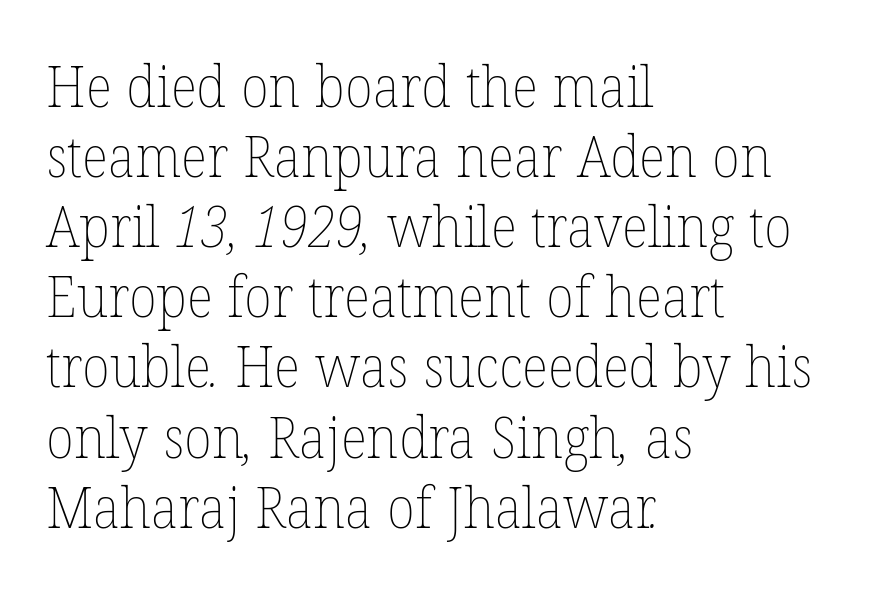
Q: Is the text bold? A: No.
Q: Is the text underlined? A: No.
Q: How is the paragraph aligned? A: Left-aligned.
Q: Is the spacing between letters normal or unusually wide? A: Normal.
Q: Width (condensed, normal, or wide)? A: Normal.
Q: Stroke contrast? A: Low.
Q: x-height? A: Medium.
Q: Monospaced? A: No.
